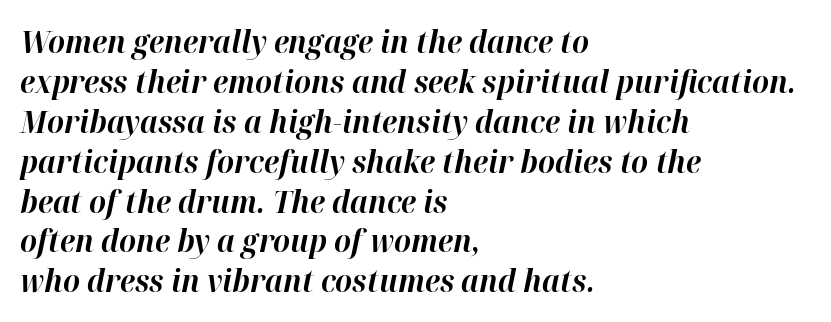
The image shows 30 px bold type, italic (leaning right); set left-aligned, normal line spacing (1.33x), normal letter spacing, not underlined; high stroke contrast and a medium x-height.
